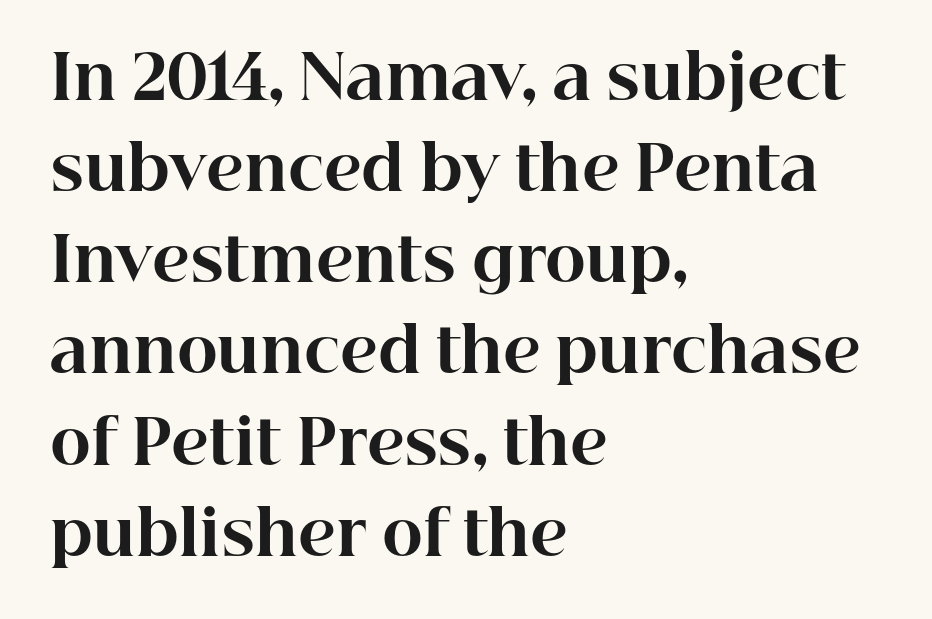
Is there any slant? The stems are plumb. Observe the serifs anchoring each vertical stroke in this sample. Glance below the letters and you will spot only blank space. The lines in this sample share a left origin and differ only in where they stop. Is this a fixed-width face? No — the glyphs have proportional, varying widths. Strong, thick strokes mark this as bold type.
